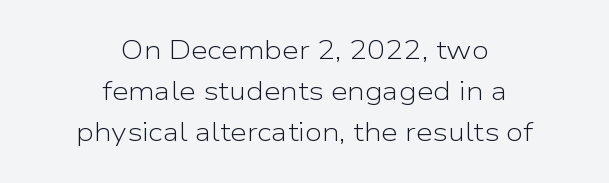
The image shows 27 px text type, upright; set centered, normal line spacing (1.52x), normal letter spacing, not underlined.
